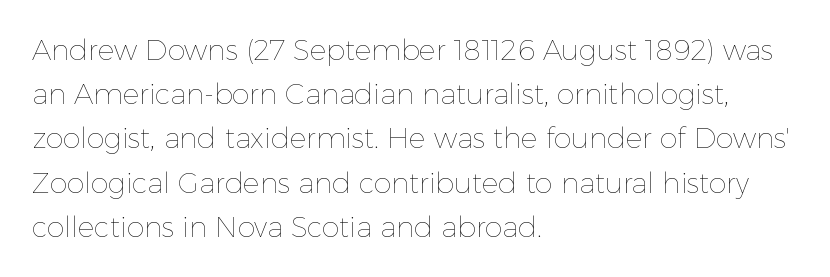
These lines are set flush left with a ragged right edge. No extra ink here — the face is not bold. Is the letter spacing exaggerated? No — it looks like the ordinary default. Is this a fixed-width face? No — the glyphs have proportional, varying widths. Anything drawn beneath the words? Only blank space. The specimen reads as upright at a glance.
